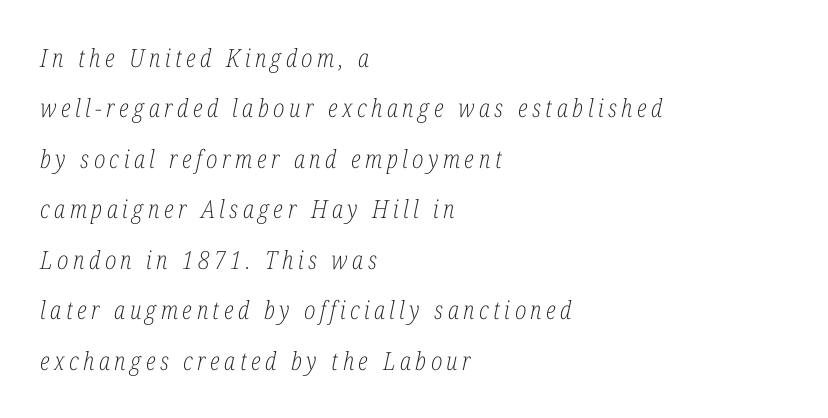
These lines are set flush left with a ragged right edge. The rendering uses a large line-height, opening up the rows. Has an underline been added? It has not. Think standard paragraph weight, or any step lighter than that. The axis of the letterforms is tilted away from vertical.
